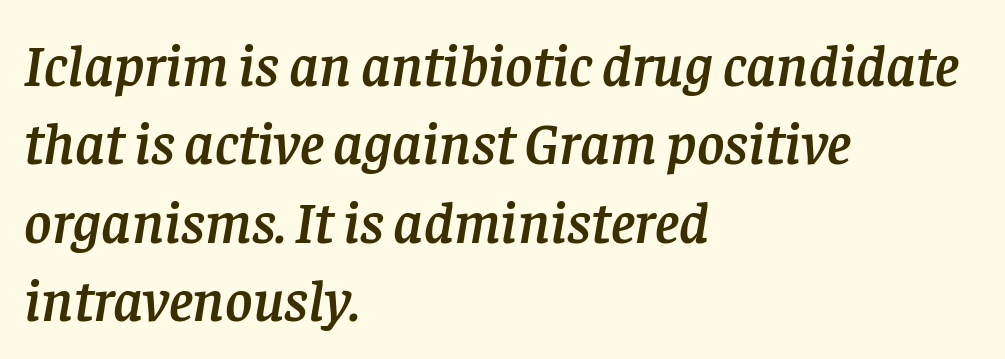
Nothing unusual about the tracking: characters are spaced as the font intends. Line starts are locked; line ends wander. This block has exactly the height ordinary leading produces. Honestly, there is no underline to notice here at all. These lines were composed using italics. I'd call this a serif setting — the letters wear small feet.
